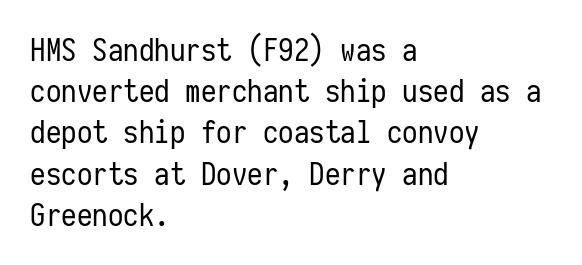
Classification — sans serif. Nobody drew a line under any word here. Each word holds together tightly as a unit, with standard inter-letter gaps. The rendering uses typewriter-style spacing with identical character cells.
